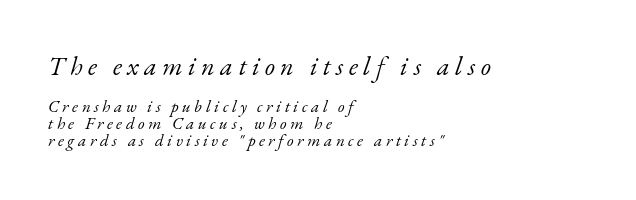
Q: Is the text bold? A: No.
Q: Is the text italic (slanted)? A: Yes, it leans right by about 17 degrees.
Q: Is the text underlined? A: No.
Q: How is the paragraph aligned? A: Left-aligned.
Q: Is the spacing between letters normal or unusually wide? A: Unusually wide.
Q: Is the spacing between lines tight, normal or loose? A: Tight.
Q: Which block of text is set in a larger size, the first (top) or the second (bottom)? A: The first (top) one.
